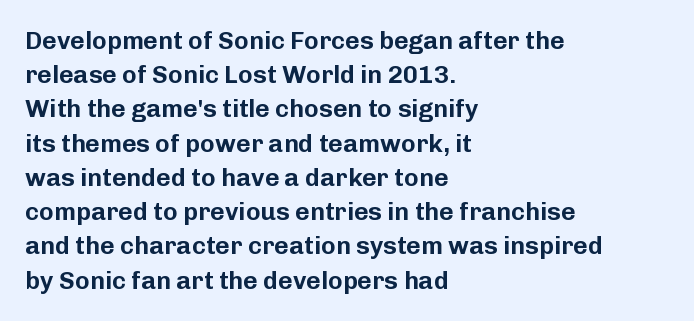
{"italic": "no", "underline": "no", "align": "left", "line_spacing": "normal", "line_spacing_ratio": 1.37, "letter_spacing": "normal", "letter_spacing_em": 0.0, "glyph_px": 25}
